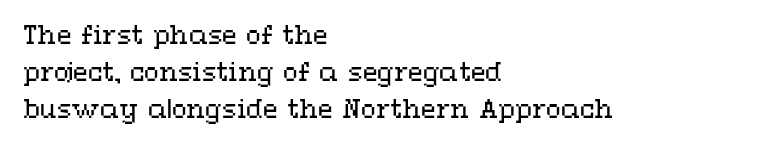
Vertical strokes here are truly vertical. Every row of glyphs begins at an identical x-position on the left. Between one letter and the next there's only the usual sliver of space. Only glyphs here, with clear space below each row.
